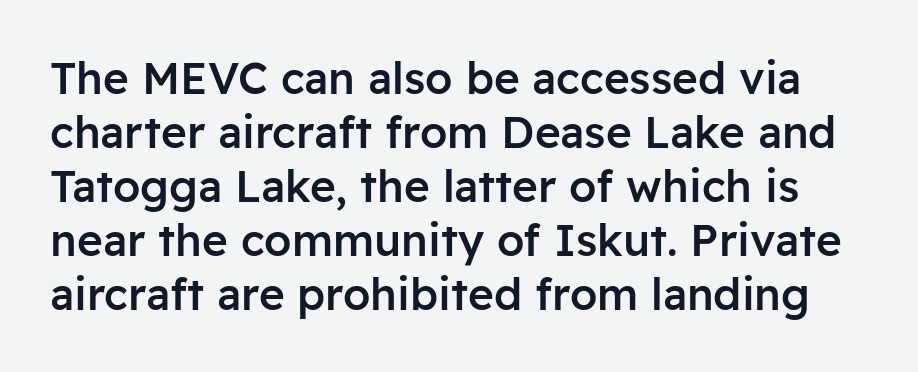
Q: Is the text bold? A: Semi-bold.
Q: Is the text italic (slanted)? A: No, it is upright.
Q: Is the typeface a serif or a sans-serif typeface? A: Sans-serif.
Q: Is the text underlined? A: No.
Q: Is the spacing between letters normal or unusually wide? A: Normal.
Q: Width (condensed, normal, or wide)? A: Normal.
Q: Stroke contrast? A: Low.
Q: x-height? A: Medium.
Q: Monospaced? A: No.
